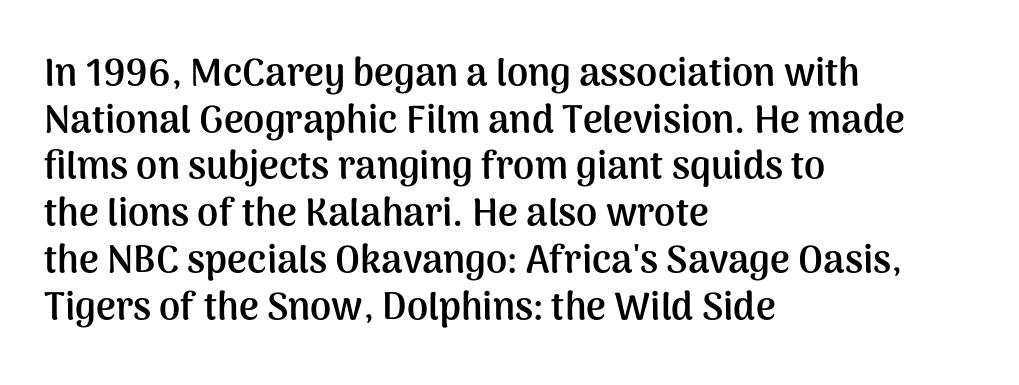
{"serif": "no", "italic": "no", "bold": "yes", "weight": "semibold", "width": "normal", "stroke_contrast": "medium", "x_height": "medium", "monospaced": "no", "underline": "no", "align": "left", "line_spacing_ratio": 1.23, "letter_spacing": "normal", "letter_spacing_em": 0.0, "glyph_px": 38}
